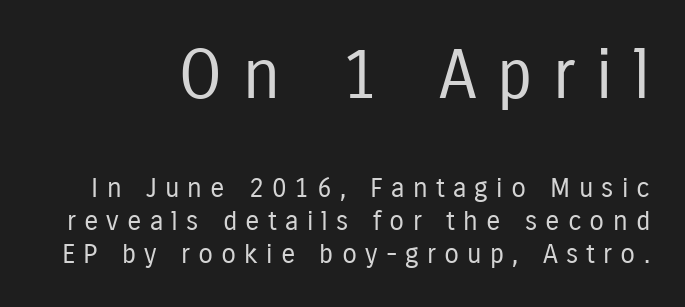
The cut favours lightness, reaching ordinary text weight at its darkest. You get the large type first, then a drop to smaller type. Each letter's strokes conclude bluntly, with no projecting serifs. The letters stand straight up with perfectly vertical stems. Tracking here is generous; glyphs stand well apart from one another.
